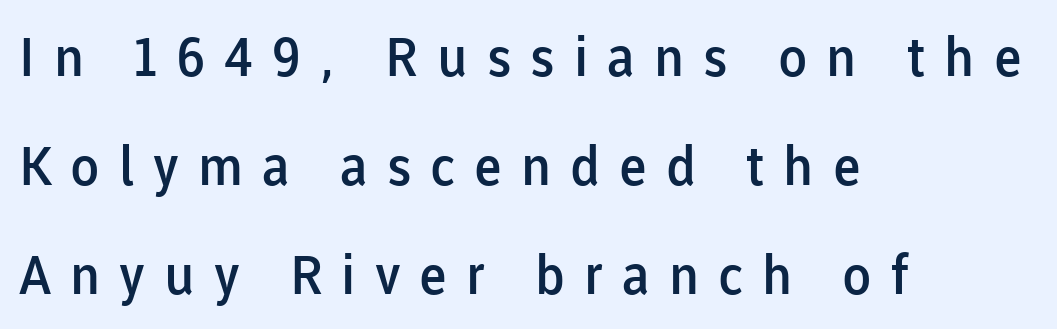
Leading: increased. Typesetter's note: demi weight, one step under bold. Here the designer chose a conventional face with non-uniform glyph widths. A typesetter would call this heavily tracked-out type. No word sits above an underline. It's the straight-up-and-down kind of type.
